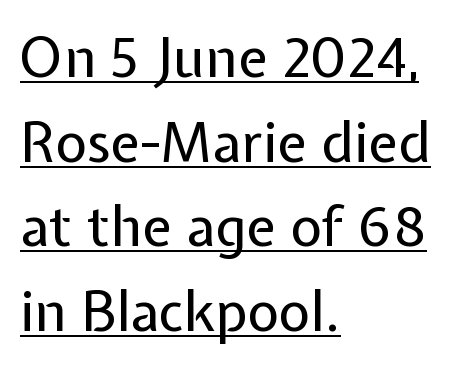
{"serif": "no", "italic": "no", "bold": "no", "weight": "regular", "width": "normal", "stroke_contrast": "low", "x_height": "medium", "monospaced": "no", "underline": "yes", "align": "left", "line_spacing": "normal", "line_spacing_ratio": 1.54, "letter_spacing": "normal", "letter_spacing_em": 0.0, "glyph_px": 55}
